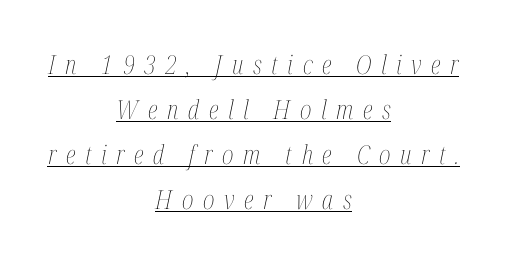
{"italic": "yes", "lean": "right", "slant_degrees": 12, "bold": "no", "underline": "yes", "align": "center", "line_spacing_ratio": 1.73, "letter_spacing": "wide", "letter_spacing_em": 0.37, "glyph_px": 26}
